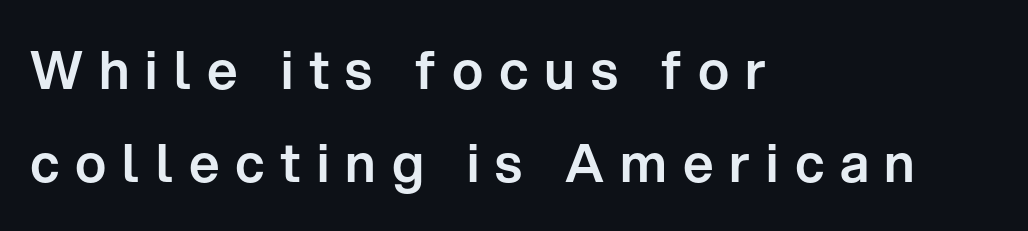
The rendering uses natural spacing where letterforms have individual widths. Short note: letters widely spaced. Left-aligned paragraph, ragged on the right. Descenders are the only things crossing below the line. Nope, no serifs anywhere on these letters.
